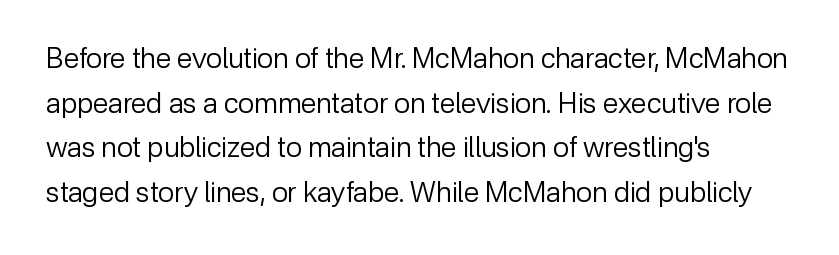
The image shows 28 px regular-weight sans-serif type, upright; set left-aligned, normal line spacing (1.59x), normal letter spacing, not underlined; low stroke contrast and a medium x-height.
